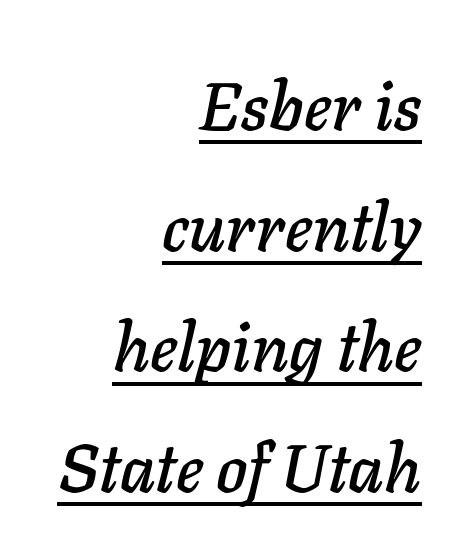
The rendering uses the underline text-decoration. Does the copy run flush right? Yes — the right margin is perfectly even. Each letter keeps its own natural width here, so spacing adapts to shape. The letterforms sit shoulder to shoulder at normal distance. Posture: slanted.
